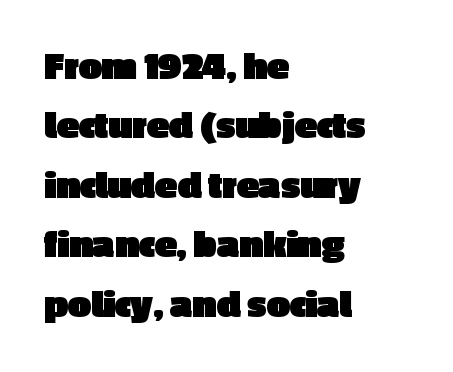
The image shows 41 px heavy sans-serif type, upright; set left-aligned, normal line spacing (1.45x), normal letter spacing, not underlined; a medium x-height.
